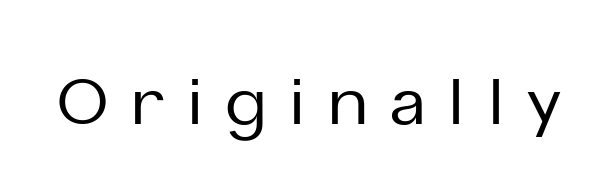
{"serif": "no", "italic": "no", "width": "normal", "stroke_contrast": "low", "x_height": "medium", "monospaced": "no", "underline": "no", "letter_spacing": "wide", "letter_spacing_em": 0.36, "glyph_px": 65}
